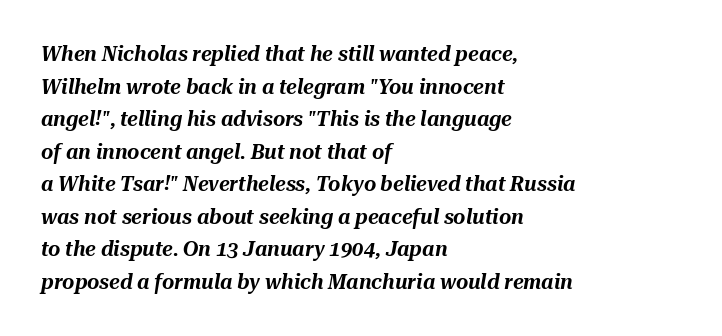
The image shows 21 px text type, italic (leaning right); set left-aligned, normal line spacing (1.55x), normal letter spacing, not underlined.
